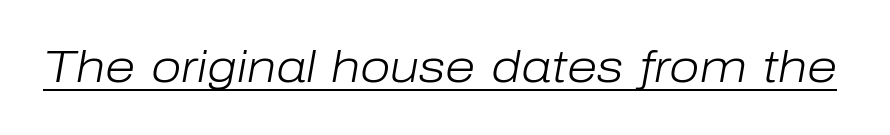
The image shows 44 px light type, italic (leaning right); set normal letter spacing, underlined; low stroke contrast and a medium x-height.
